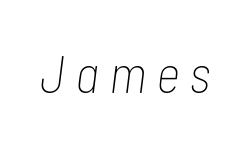
{"italic": "yes", "lean": "right", "slant_degrees": 7, "bold": "no", "weight": "thin", "width": "condensed", "stroke_contrast": "low", "x_height": "medium", "monospaced": "no", "underline": "no", "glyph_px": 53}
